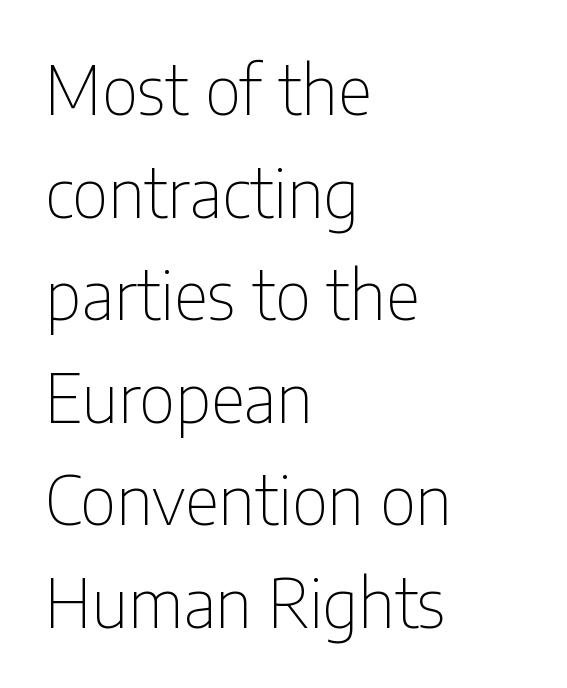
Each word holds together tightly as a unit, with standard inter-letter gaps. The passage shown stacks its lines at a standard gap. Do the letters lean? They stand straight. Horizontal alignment here is leftward, the default for most running prose. This rendering features lettering with no underline.
